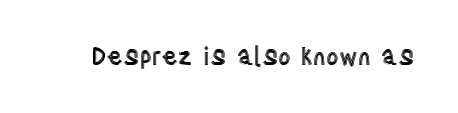
The image shows 24 px text type, upright; set normal letter spacing, not underlined.
